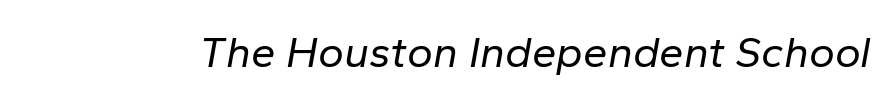
The passage shown is not underscored anywhere. Nothing unusual about the tracking: characters are spaced as the font intends. Does the lettering tilt? It does — this is italic. The letters advance in unequal steps, a hallmark of proportional type. Unbolded letterforms with no extra heft.
